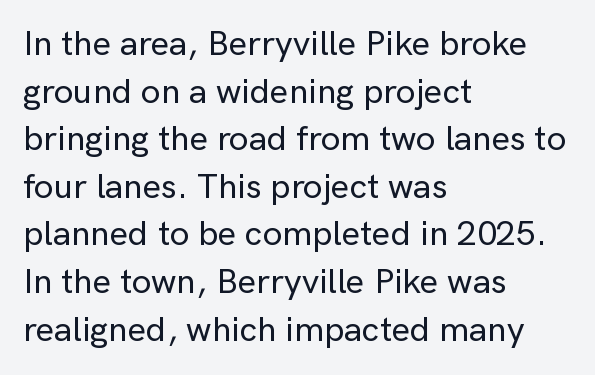
{"serif": "no", "italic": "no", "width": "normal", "stroke_contrast": "low", "x_height": "medium", "monospaced": "no", "underline": "no", "align": "left", "line_spacing": "normal", "line_spacing_ratio": 1.36, "letter_spacing": "normal", "letter_spacing_em": 0.0, "glyph_px": 35}
